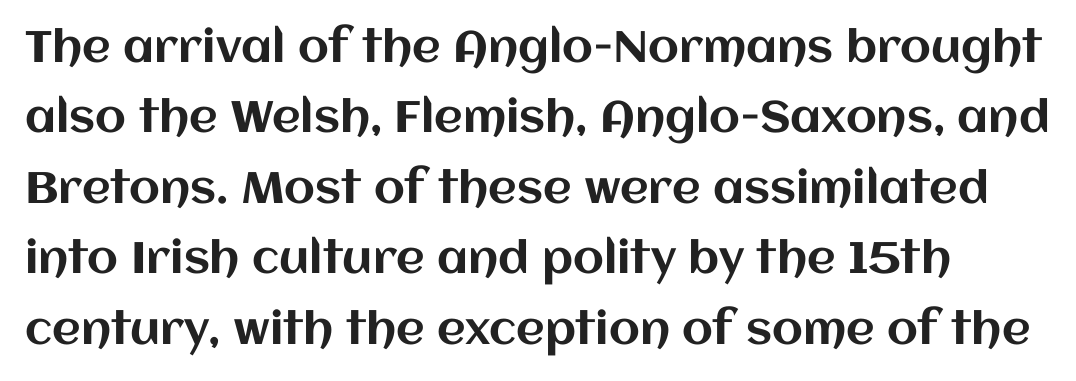
{"italic": "no", "width": "normal", "stroke_contrast": "medium", "x_height": "large", "monospaced": "no", "underline": "no", "line_spacing": "normal", "line_spacing_ratio": 1.6, "letter_spacing": "normal", "letter_spacing_em": 0.0, "glyph_px": 44}
